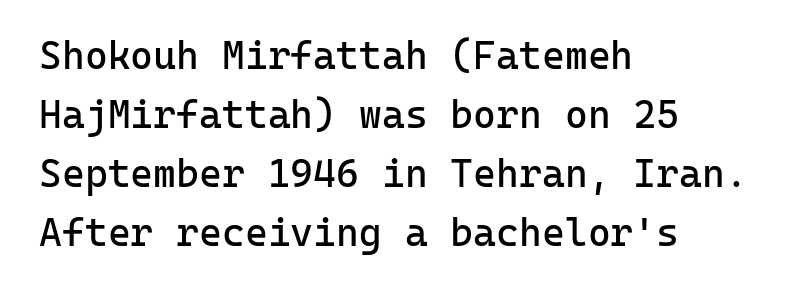
Q: Is the text bold? A: No.
Q: Is the text italic (slanted)? A: No, it is upright.
Q: Is the typeface a serif or a sans-serif typeface? A: Sans-serif.
Q: Is the text underlined? A: No.
Q: How is the paragraph aligned? A: Left-aligned.
Q: Is the spacing between letters normal or unusually wide? A: Normal.
Q: Is the spacing between lines tight, normal or loose? A: Normal.
Q: Width (condensed, normal, or wide)? A: Normal.
Q: Stroke contrast? A: Low.
Q: x-height? A: Medium.
Q: Monospaced? A: Yes.
